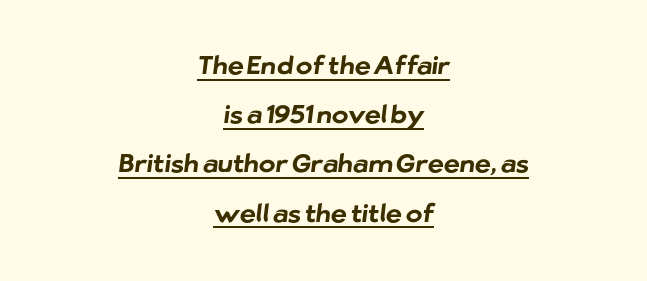
Q: Is the text bold? A: Yes.
Q: Is the text underlined? A: Yes.
Q: How is the paragraph aligned? A: Centered.
Q: Is the spacing between letters normal or unusually wide? A: Normal.
Q: Is the spacing between lines tight, normal or loose? A: Loose.
